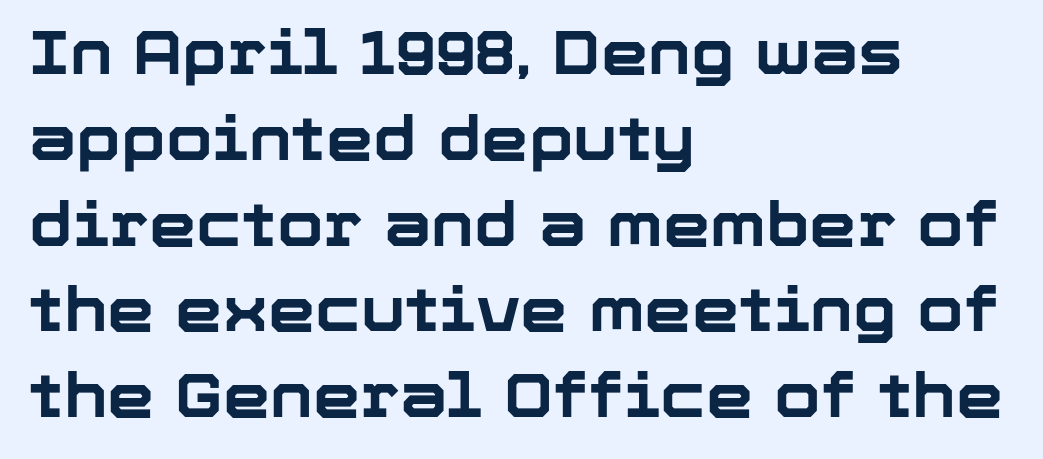
Style check: upright. How heavy is the stroke? Heavy — this is a bold. A typesetter would label this face a sans. If you measured baseline to baseline, you'd find a middling distance.
